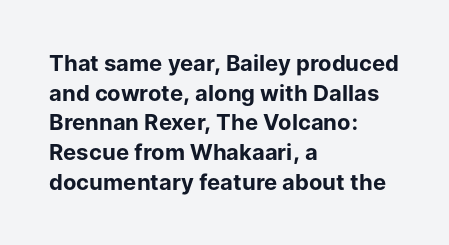
Q: Is the text bold? A: Yes.
Q: Is the text italic (slanted)? A: No, it is upright.
Q: Is the text underlined? A: No.
Q: How is the paragraph aligned? A: Left-aligned.
Q: Is the spacing between letters normal or unusually wide? A: Normal.
Q: Is the spacing between lines tight, normal or loose? A: Normal.
